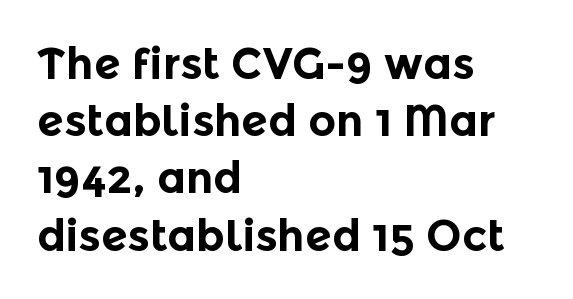
Q: Is the text bold? A: Yes.
Q: Is the text italic (slanted)? A: No, it is upright.
Q: Is the typeface a serif or a sans-serif typeface? A: Sans-serif.
Q: Is the text underlined? A: No.
Q: How is the paragraph aligned? A: Left-aligned.
Q: Is the spacing between letters normal or unusually wide? A: Normal.
Q: Is the spacing between lines tight, normal or loose? A: Normal.
Q: Width (condensed, normal, or wide)? A: Normal.
Q: x-height? A: Medium.
Q: Monospaced? A: No.
